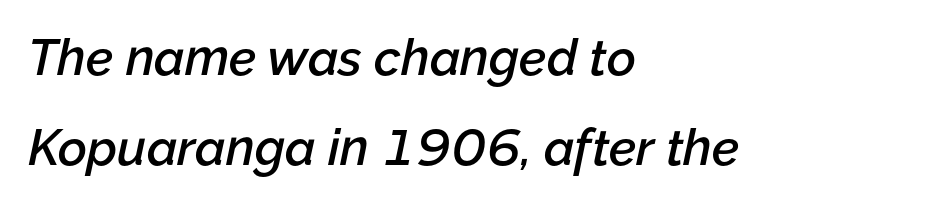
{"italic": "yes", "lean": "right", "slant_degrees": 12, "bold": "semi", "weight": "semibold", "width": "normal", "stroke_contrast": "low", "x_height": "medium", "monospaced": "no", "underline": "no", "align": "left", "line_spacing_ratio": 1.8, "letter_spacing": "normal", "letter_spacing_em": 0.0, "glyph_px": 50}
